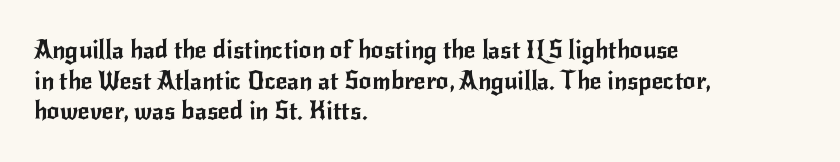
{"italic": "no", "underline": "no", "align": "left", "line_spacing_ratio": 1.23, "letter_spacing": "normal", "letter_spacing_em": 0.0, "glyph_px": 25}
